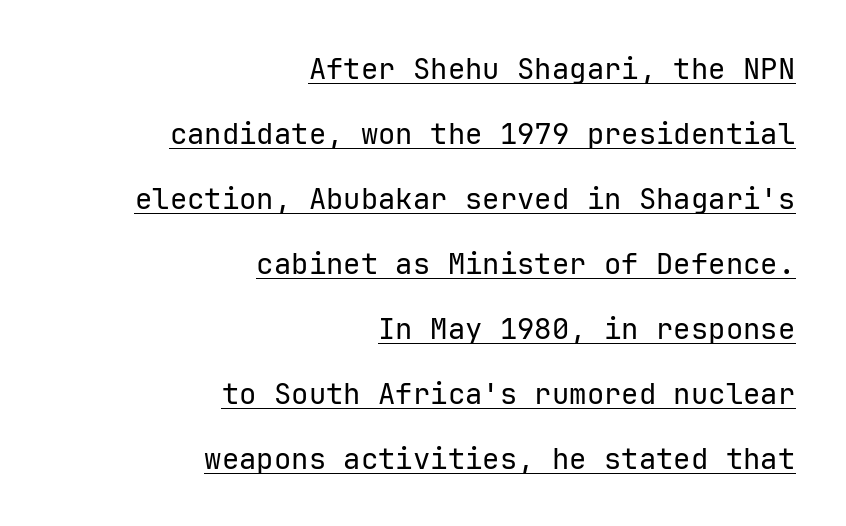
{"serif": "no", "italic": "no", "bold": "no", "weight": "regular", "width": "normal", "stroke_contrast": "low", "x_height": "medium", "underline": "yes", "align": "right", "line_spacing": "loose", "line_spacing_ratio": 2.24, "letter_spacing": "normal", "letter_spacing_em": 0.0, "glyph_px": 29}
